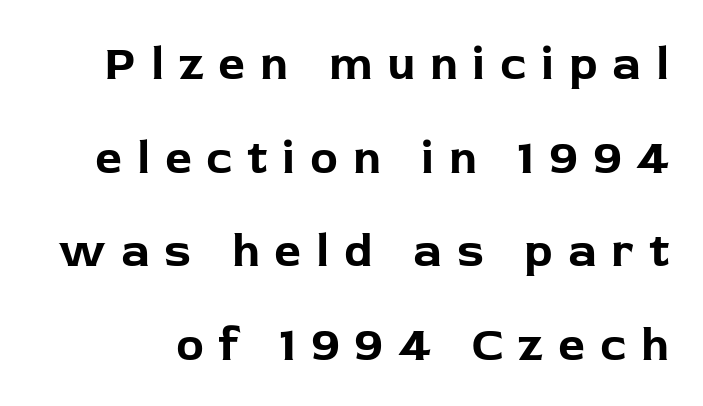
Is this a sans? Yes — the strokes have no serifs. When letters stand straight like this, we call the style roman or upright. You could only call the tracking loose — the letters float apart. The face used here has the dense, thick strokes of a bold.
